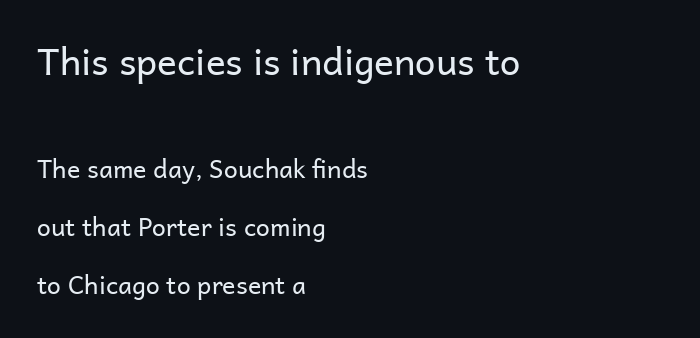
The image shows 37 px regular-weight sans-serif type, upright; set left-aligned, loose line spacing (2.31x), normal letter spacing, not underlined; the first (top) block is 1.48x larger; low stroke contrast and a medium x-height.
